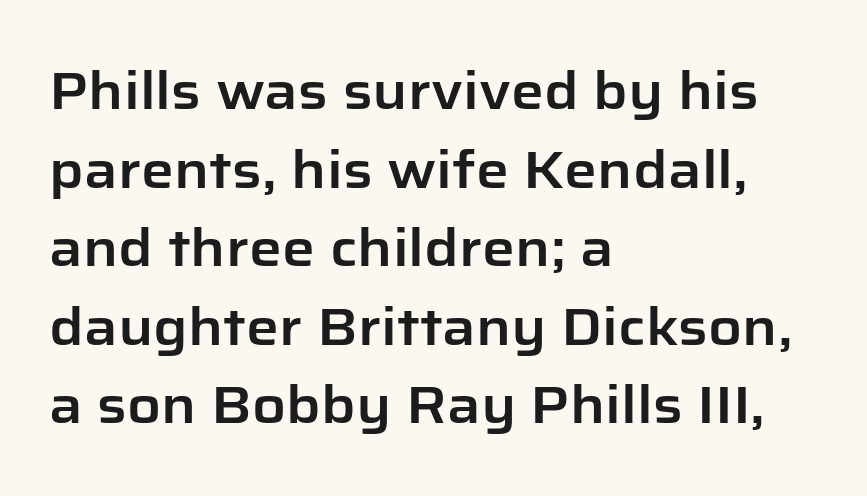
The image shows 52 px sans-serif type, upright; set left-aligned, normal line spacing (1.51x), normal letter spacing, not underlined; low stroke contrast and a medium x-height.
